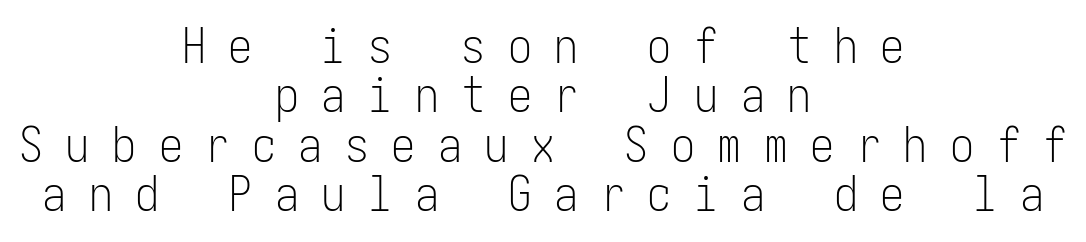
The image shows 48 px light, condensed sans-serif type, upright; set centered, tight line spacing (1.03x), unusually wide letter spacing (+0.47 em), not underlined; low stroke contrast and a medium x-height.
